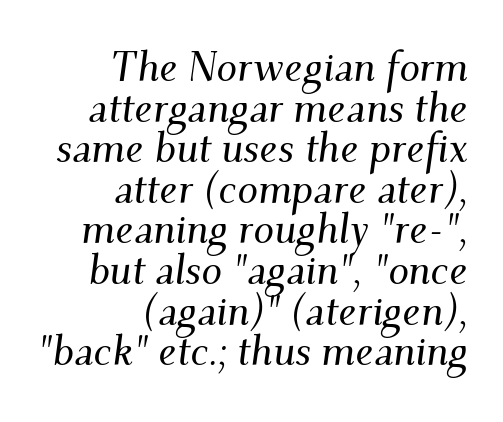
The image shows 41 px serif type, italic (leaning right); set right-aligned, tight line spacing (0.99x), normal letter spacing, not underlined; medium stroke contrast and a small x-height.
